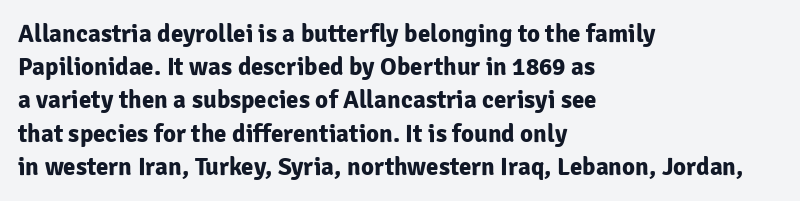
The image shows 25 px bold type, upright; set left-aligned, normal line spacing (1.33x), normal letter spacing, not underlined.
